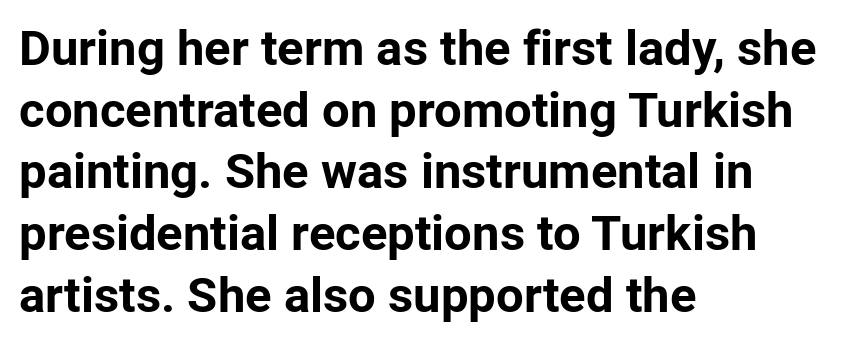
The image shows 49 px bold sans-serif type, upright; set left-aligned, normal line spacing (1.26x), normal letter spacing, not underlined; low stroke contrast and a medium x-height.
